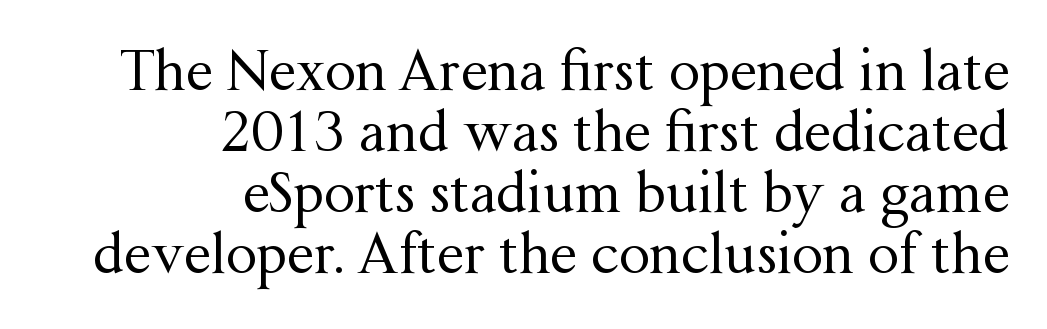
Q: Is the text bold? A: No.
Q: Is the text italic (slanted)? A: No, it is upright.
Q: Is the typeface a serif or a sans-serif typeface? A: Serif.
Q: Is the text underlined? A: No.
Q: How is the paragraph aligned? A: Right-aligned.
Q: Is the spacing between letters normal or unusually wide? A: Normal.
Q: Is the spacing between lines tight, normal or loose? A: Tight.
Q: Width (condensed, normal, or wide)? A: Normal.
Q: Stroke contrast? A: Medium.
Q: x-height? A: Medium.
Q: Monospaced? A: No.
